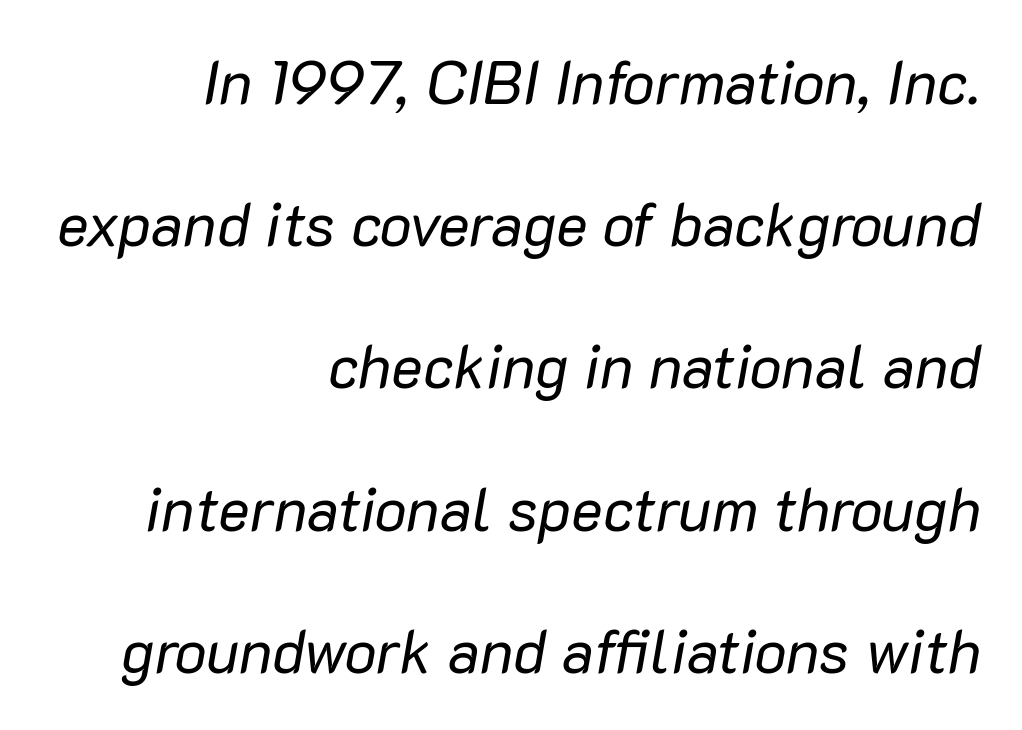
The image shows 60 px regular-weight type, italic (leaning right); set right-aligned, loose line spacing (2.37x), normal letter spacing, not underlined; low stroke contrast and a medium x-height.
